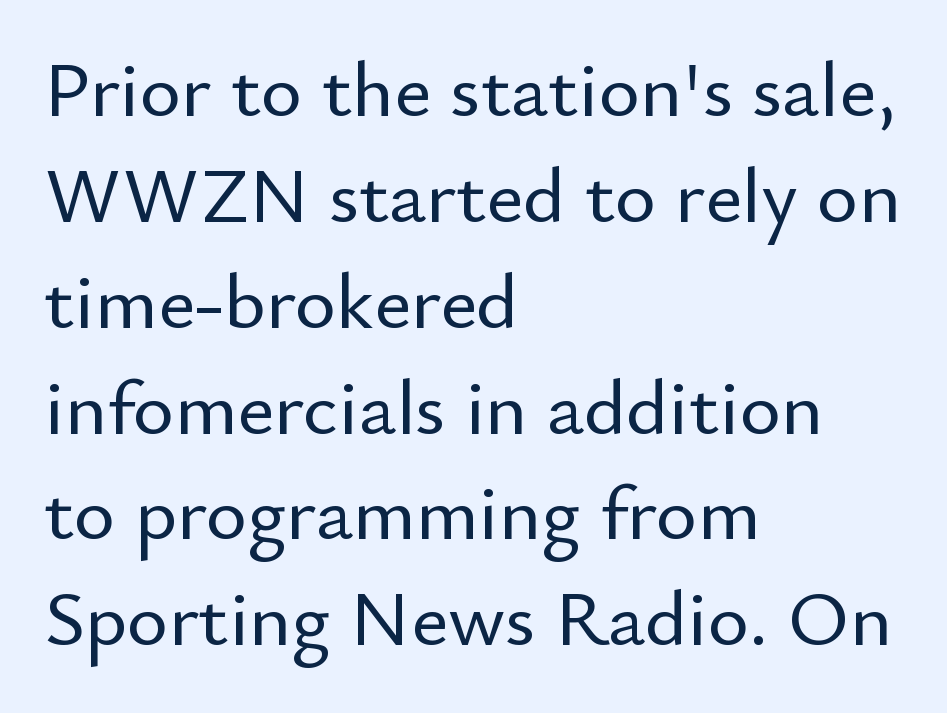
The glyphs are unaccompanied by any horizontal stroke below them. Each letter keeps its own natural width here, so spacing adapts to shape. Line spacing here is normal. The rendering anchors every line to the left-hand side.
